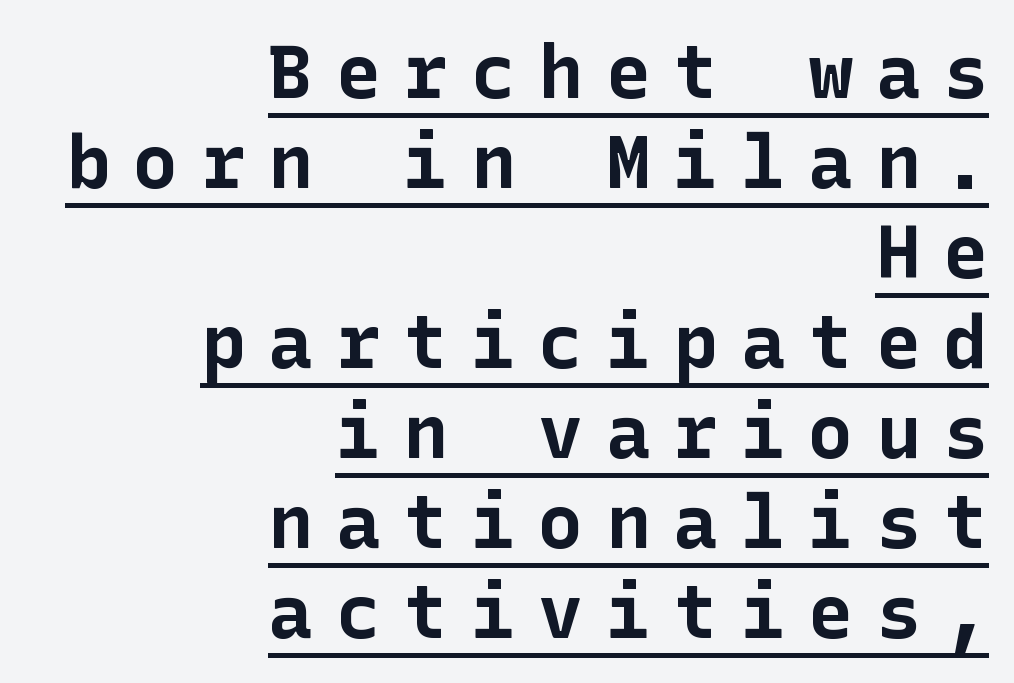
Q: Is the text bold? A: Yes.
Q: Is the text italic (slanted)? A: No, it is upright.
Q: Is the typeface a serif or a sans-serif typeface? A: Sans-serif.
Q: Is the text underlined? A: Yes.
Q: How is the paragraph aligned? A: Right-aligned.
Q: Is the spacing between letters normal or unusually wide? A: Unusually wide.
Q: Width (condensed, normal, or wide)? A: Normal.
Q: Stroke contrast? A: Low.
Q: x-height? A: Medium.
